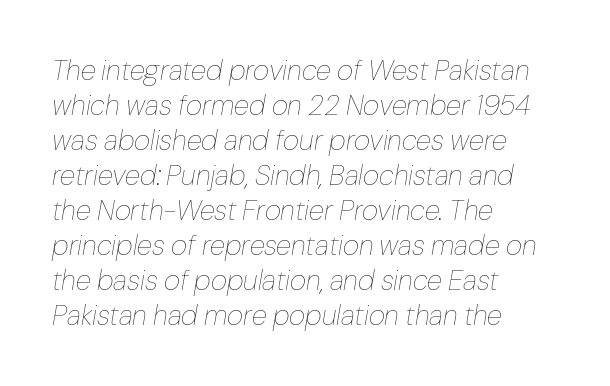
The image shows 28 px thin type, italic (leaning right); set left-aligned, normal line spacing (1.25x), normal letter spacing, not underlined; low stroke contrast and a medium x-height.
